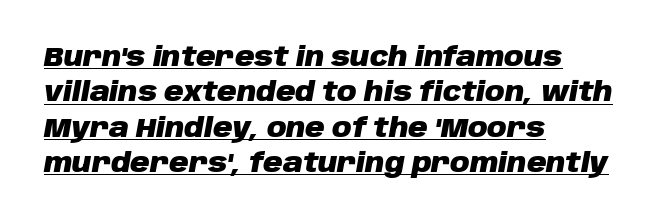
{"italic": "yes", "lean": "right", "slant_degrees": 10, "bold": "yes", "underline": "yes", "align": "left", "line_spacing": "normal", "line_spacing_ratio": 1.31, "letter_spacing": "normal", "letter_spacing_em": 0.0, "glyph_px": 27}
